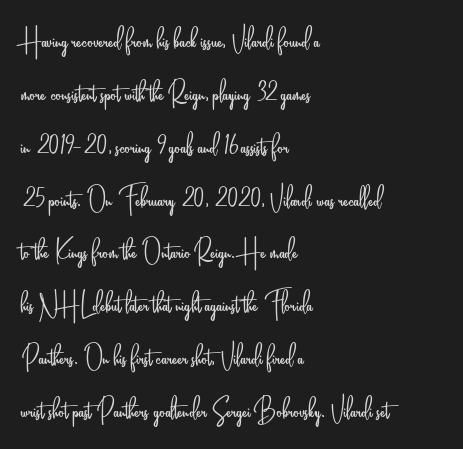
Q: Is the text bold? A: No.
Q: Is the typeface a serif or a sans-serif typeface? A: Sans-serif.
Q: Is the text underlined? A: No.
Q: How is the paragraph aligned? A: Left-aligned.
Q: Is the spacing between letters normal or unusually wide? A: Normal.
Q: Is the spacing between lines tight, normal or loose? A: Normal.
Q: Width (condensed, normal, or wide)? A: Condensed.
Q: Stroke contrast? A: Low.
Q: x-height? A: Small.
Q: Monospaced? A: No.
